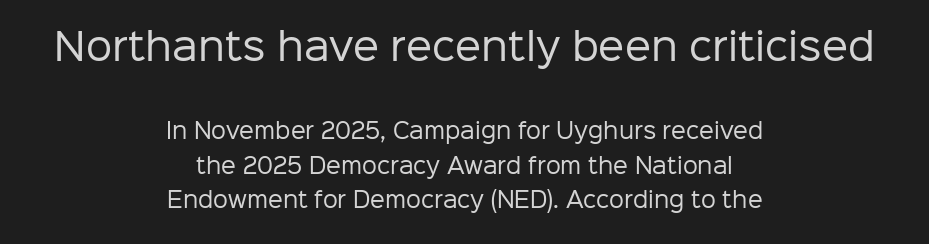
The image shows 37 px regular-weight sans-serif type, upright; set centered, normal line spacing (1.64x), normal letter spacing, not underlined; the first (top) block is 1.76x larger; low stroke contrast and a medium x-height.
